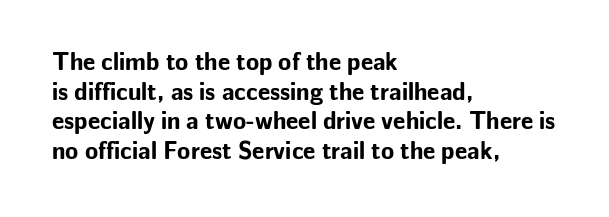
{"italic": "no", "bold": "yes", "underline": "no", "align": "left", "line_spacing_ratio": 1.23, "letter_spacing": "normal", "letter_spacing_em": 0.0, "glyph_px": 24}
